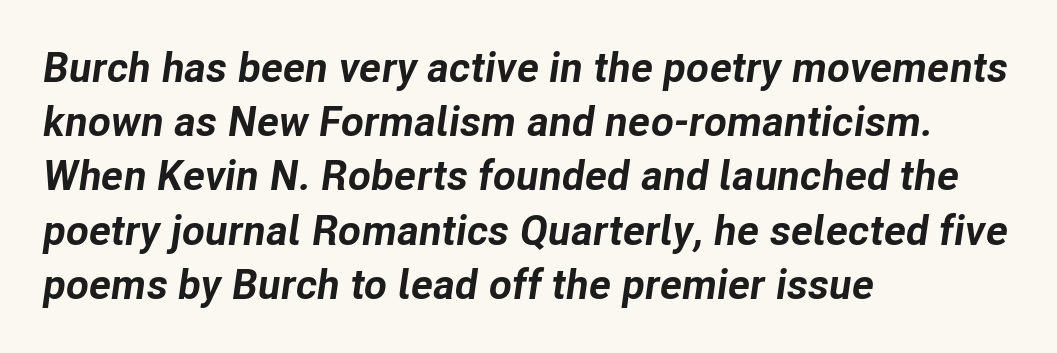
Think of a printed novel: that variable character pitch is what you see here. Summary of vertical rhythm: regular, with standard interline spacing. These lines were composed using italics. The letters sit at their default tracking, neither squeezed nor spread.
